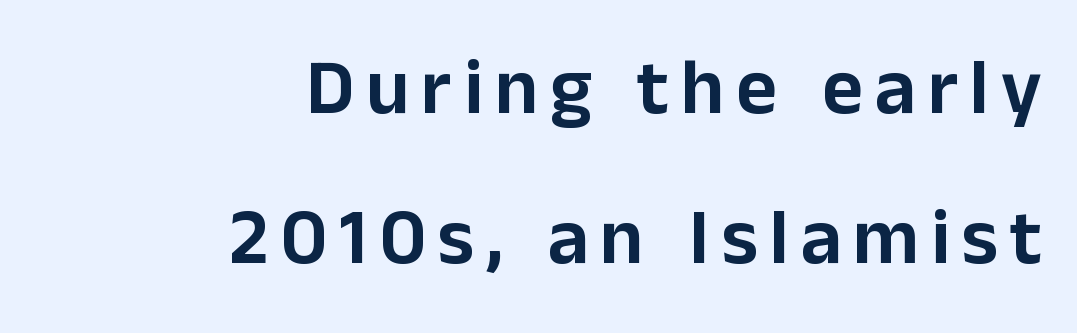
One-word summary of the alignment: right. Students, observe: this is what heavily led, spacious text looks like. Classification — sans serif. A typesetter would call this proportional, since set widths differ per character.
